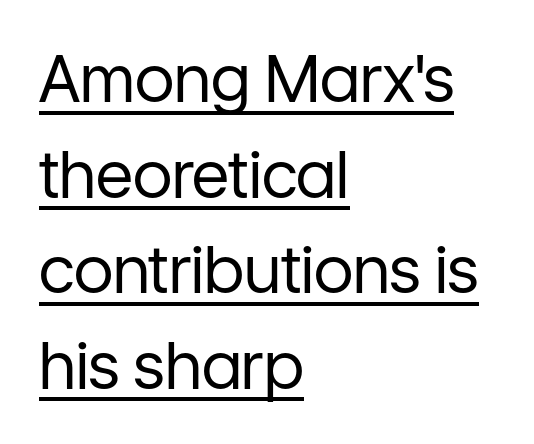
Q: Is the text bold? A: No.
Q: Is the text italic (slanted)? A: No, it is upright.
Q: Is the typeface a serif or a sans-serif typeface? A: Sans-serif.
Q: Is the text underlined? A: Yes.
Q: How is the paragraph aligned? A: Left-aligned.
Q: Is the spacing between letters normal or unusually wide? A: Normal.
Q: Is the spacing between lines tight, normal or loose? A: Normal.
Q: Width (condensed, normal, or wide)? A: Normal.
Q: Stroke contrast? A: Low.
Q: x-height? A: Medium.
Q: Monospaced? A: No.
